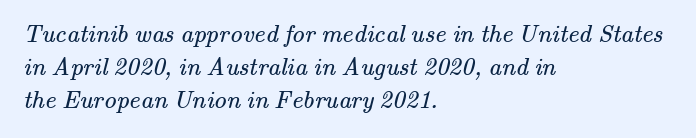
{"bold": "no", "underline": "no", "align": "left", "line_spacing": "normal", "line_spacing_ratio": 1.32, "letter_spacing": "normal", "letter_spacing_em": 0.0, "glyph_px": 25}
